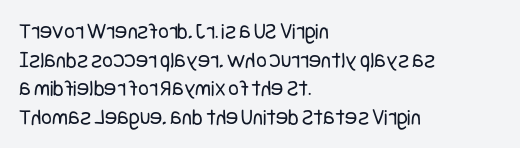
{"italic": "no", "bold": "no", "underline": "no", "align": "left", "line_spacing_ratio": 1.24, "letter_spacing": "normal", "letter_spacing_em": 0.0, "glyph_px": 23}
